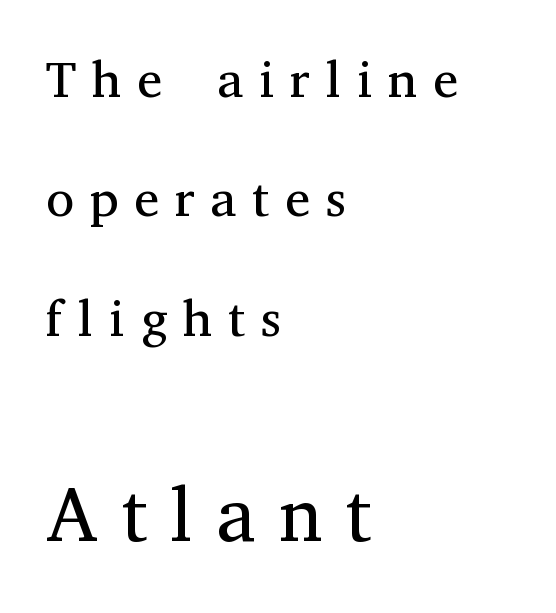
Q: Is the text bold? A: No.
Q: Is the text italic (slanted)? A: No, it is upright.
Q: Is the typeface a serif or a sans-serif typeface? A: Serif.
Q: Is the text underlined? A: No.
Q: How is the paragraph aligned? A: Left-aligned.
Q: Is the spacing between letters normal or unusually wide? A: Unusually wide.
Q: Is the spacing between lines tight, normal or loose? A: Loose.
Q: Which block of text is set in a larger size, the first (top) or the second (bottom)? A: The second (bottom) one.
Q: Width (condensed, normal, or wide)? A: Normal.
Q: Stroke contrast? A: Medium.
Q: x-height? A: Medium.
Q: Monospaced? A: No.
